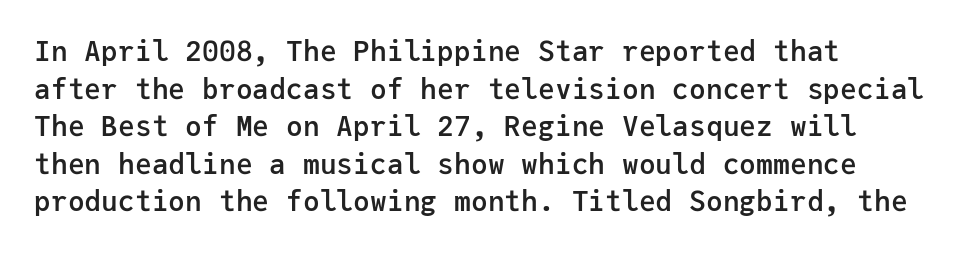
The image shows 28 px semibold sans-serif type, upright, monospaced; set normal line spacing (1.34x), normal letter spacing, not underlined; low stroke contrast and a medium x-height.
